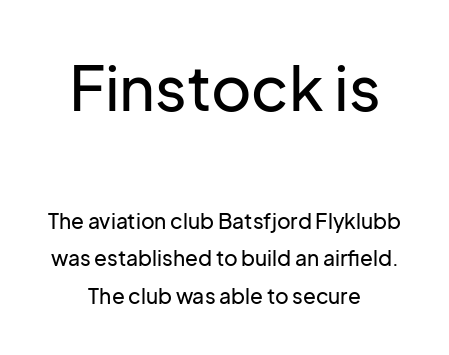
Underline: absent. It's the straight-up-and-down kind of type. Words appear dense and cohesive because spacing is normal. Varying glyph widths throughout — classic text-font behaviour. Large over small — that's the arrangement of the two blocks here. Nothing sits at the stroke ends, so this counts as sans-serif.
